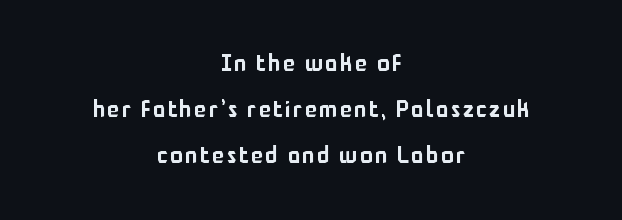
{"italic": "no", "underline": "no", "align": "center", "line_spacing": "loose", "line_spacing_ratio": 1.99, "glyph_px": 23}
